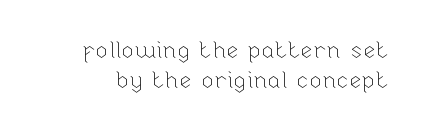
Bare-footed words on every line. The rows are spaced the way most documents space them. The lettering holds an erect, upright posture throughout. The face looks like a standard text weight, possibly lighter. Does extra space separate the letters? No, they use regular spacing.
